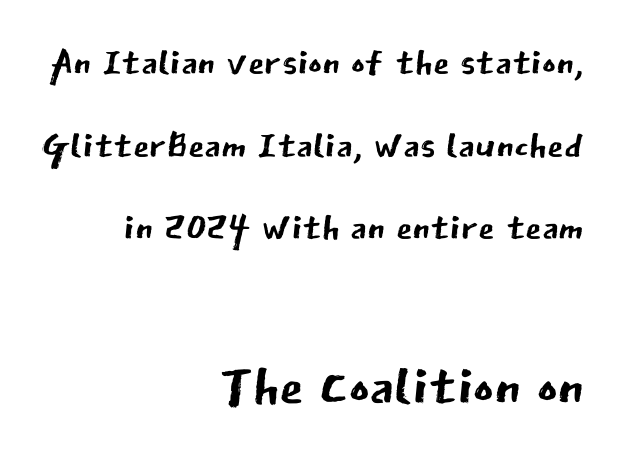
Q: Is the text bold? A: No.
Q: Is the text italic (slanted)? A: No, it is upright.
Q: Is the typeface a serif or a sans-serif typeface? A: Sans-serif.
Q: Is the text underlined? A: No.
Q: How is the paragraph aligned? A: Right-aligned.
Q: Is the spacing between letters normal or unusually wide? A: Normal.
Q: Is the spacing between lines tight, normal or loose? A: Normal.
Q: Which block of text is set in a larger size, the first (top) or the second (bottom)? A: The second (bottom) one.
Q: Width (condensed, normal, or wide)? A: Normal.
Q: Stroke contrast? A: Low.
Q: x-height? A: Medium.
Q: Monospaced? A: No.
